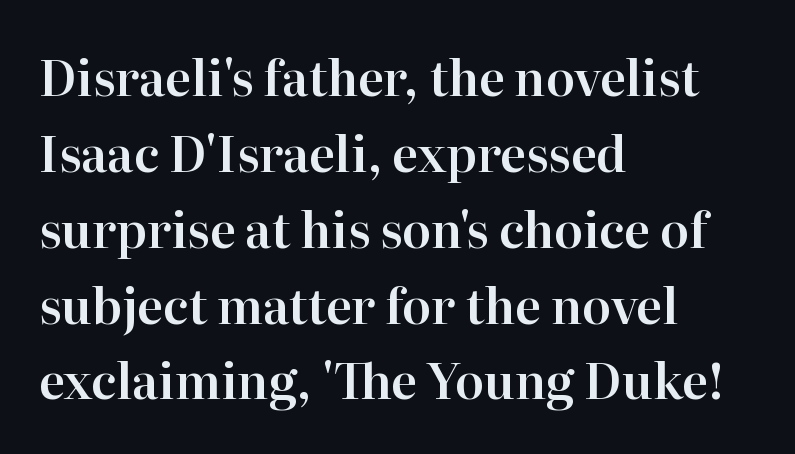
Do the characters align in a grid? No, the font is proportional. Regarding serifs, this sample has them. Tracking value appears to be zero — textbook default spacing. Check the space under the baseline: it is left empty. Interline gaps are of average width in this sample. Line beginnings align vertically; line endings do not.
